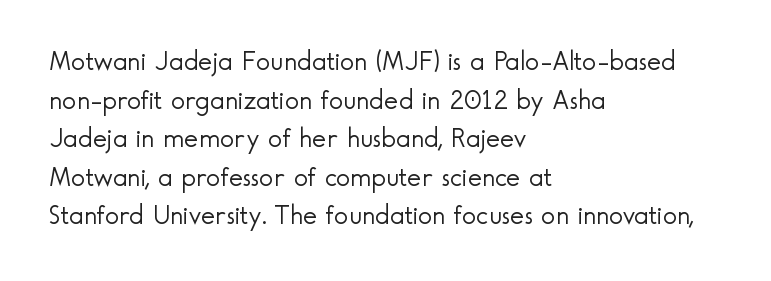
Stroke thickness stays within the range of a standard reading face or lighter. Notice how descenders clear the ascenders below comfortably — that's standard leading. There is no visible air inserted between adjacent glyphs. Casual observation: everything's shoved over to the left. The specimen omits any rule beneath the text block's lines. The letters stand straight up with perfectly vertical stems.
